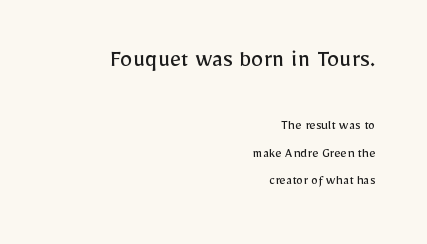
The image shows 25 px text type, upright; set right-aligned, loose line spacing (1.97x), normal letter spacing, not underlined; the first (top) block is 1.79x larger.
